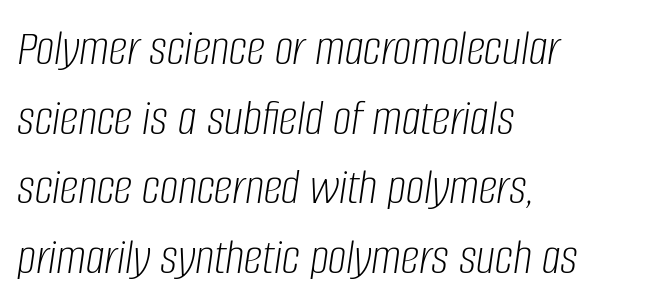
The image shows 52 px light, condensed type, italic (leaning right); set left-aligned, normal line spacing (1.34x), normal letter spacing, not underlined; low stroke contrast and a large x-height.
